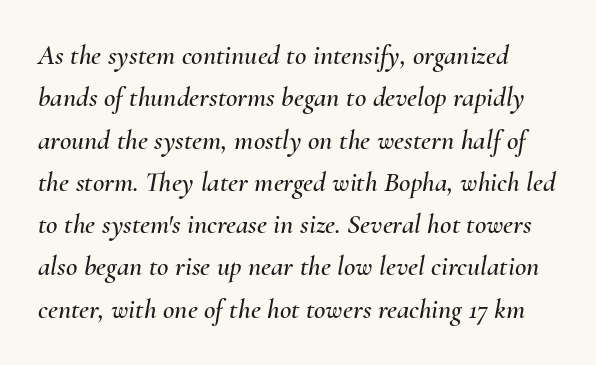
Q: Is the text italic (slanted)? A: Yes, it leans right by about 10 degrees.
Q: Is the text underlined? A: No.
Q: Is the spacing between letters normal or unusually wide? A: Normal.
Q: Is the spacing between lines tight, normal or loose? A: Normal.
Q: Width (condensed, normal, or wide)? A: Normal.
Q: Stroke contrast? A: Medium.
Q: x-height? A: Small.
Q: Monospaced? A: No.
